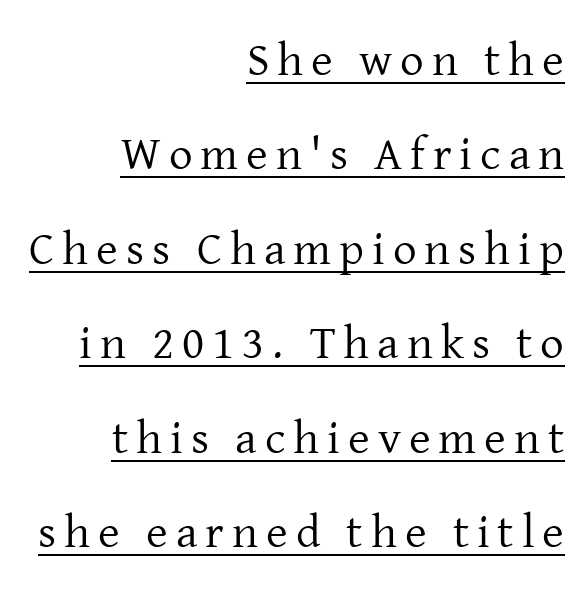
The image shows 47 px regular-weight serif type, upright; set right-aligned, loose line spacing (2.01x), underlined; low stroke contrast and a medium x-height.
